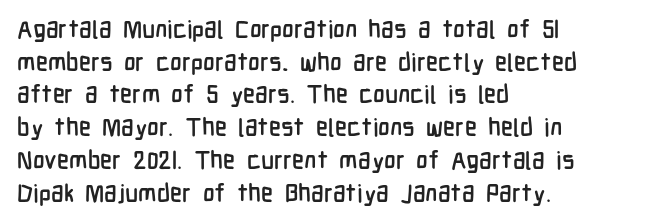
The tracking reads as untouched default to a designer's eye. Has an underline been added? It has not. Where is the straight margin? On the left. A typesetter would call this leading conventional body-copy spacing.
